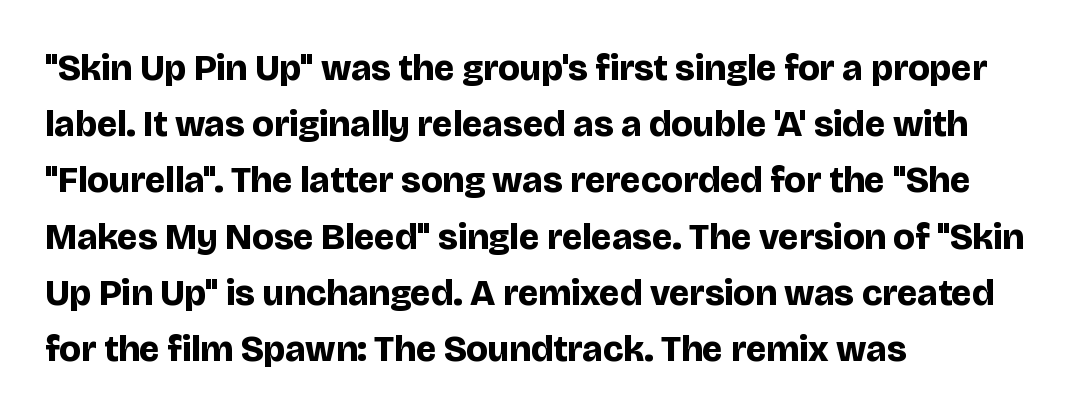
The image shows 37 px bold sans-serif type, upright; set left-aligned, normal line spacing (1.52x), normal letter spacing, not underlined; low stroke contrast and a large x-height.
